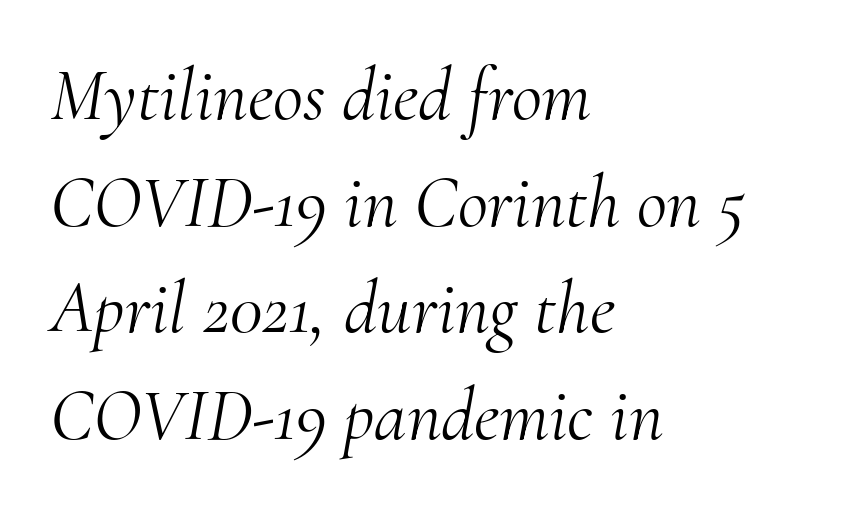
The compositor pushed each line to the left boundary. Lines of text with bare space underneath. Nothing heavy about these letters — not bold at all. Characters are canted at an angle relative to the baseline's perpendicular.
